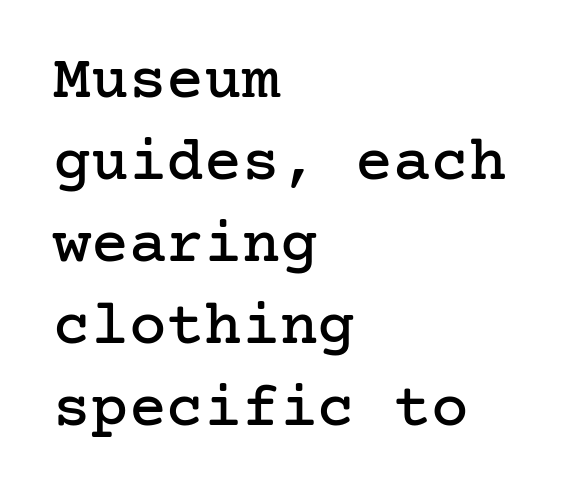
Q: Is the text italic (slanted)? A: No, it is upright.
Q: Is the typeface a serif or a sans-serif typeface? A: Serif.
Q: Is the text underlined? A: No.
Q: How is the paragraph aligned? A: Left-aligned.
Q: Is the spacing between letters normal or unusually wide? A: Normal.
Q: Is the spacing between lines tight, normal or loose? A: Normal.
Q: Width (condensed, normal, or wide)? A: Normal.
Q: Stroke contrast? A: Low.
Q: x-height? A: Medium.
